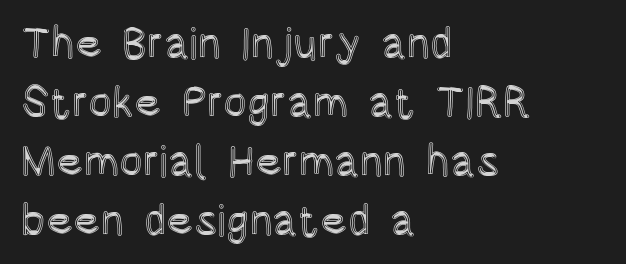
{"italic": "no", "width": "condensed", "x_height": "large", "monospaced": "no", "underline": "no", "align": "left", "line_spacing": "normal", "line_spacing_ratio": 1.34, "letter_spacing": "normal", "letter_spacing_em": 0.0, "glyph_px": 44}
